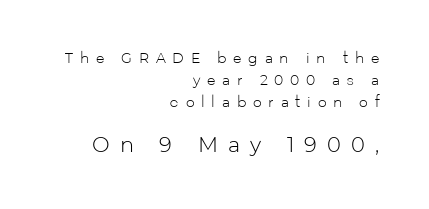
The image shows 21 px text type, upright; set right-aligned, normal line spacing (1.58x), unusually wide letter spacing (+0.48 em), not underlined; the second (bottom) block is 1.5x larger.
